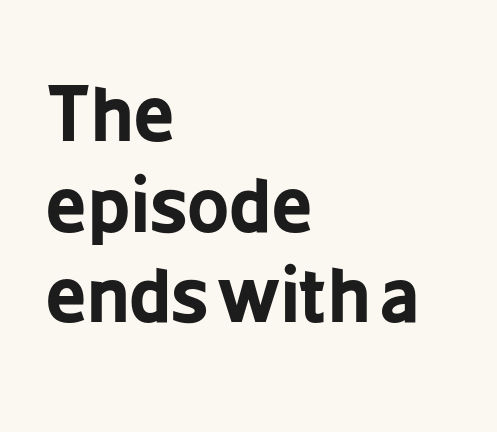
Q: Is the text bold? A: Yes.
Q: Is the text italic (slanted)? A: No, it is upright.
Q: Is the typeface a serif or a sans-serif typeface? A: Sans-serif.
Q: Is the text underlined? A: No.
Q: How is the paragraph aligned? A: Left-aligned.
Q: Is the spacing between letters normal or unusually wide? A: Normal.
Q: Width (condensed, normal, or wide)? A: Condensed.
Q: Stroke contrast? A: Low.
Q: x-height? A: Medium.
Q: Monospaced? A: No.
